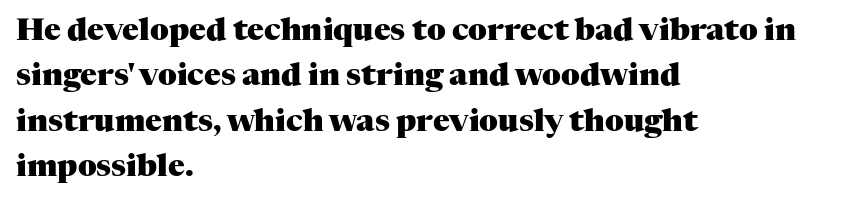
{"serif": "yes", "italic": "no", "bold": "yes", "weight": "heavy", "width": "normal", "stroke_contrast": "medium", "x_height": "medium", "monospaced": "no", "underline": "no", "align": "left", "line_spacing": "normal", "line_spacing_ratio": 1.46, "letter_spacing": "normal", "letter_spacing_em": 0.0, "glyph_px": 31}
